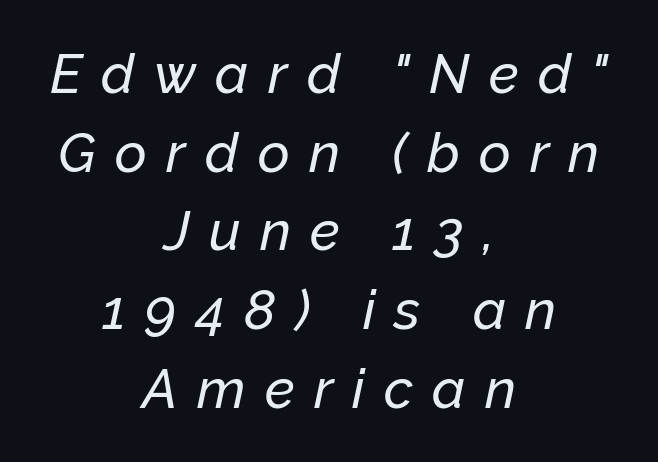
{"italic": "yes", "lean": "right", "slant_degrees": 12, "width": "normal", "stroke_contrast": "low", "x_height": "medium", "monospaced": "no", "underline": "no", "align": "center", "line_spacing": "normal", "line_spacing_ratio": 1.43, "letter_spacing": "wide", "letter_spacing_em": 0.35, "glyph_px": 55}
